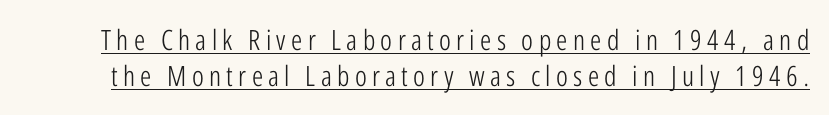
No extra ink here — the face is not bold. A normal amount of white space separates one row of letters from the next. A typesetter would call this proportional, since set widths differ per character. The typesetter has applied underlining to the passage shown.
